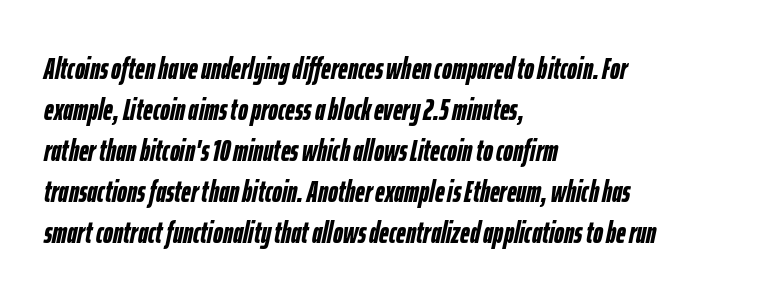
{"italic": "yes", "lean": "right", "slant_degrees": 12, "bold": "yes", "weight": "semibold", "width": "condensed", "stroke_contrast": "low", "x_height": "medium", "monospaced": "no", "underline": "no", "align": "left", "line_spacing": "normal", "line_spacing_ratio": 1.37, "letter_spacing": "normal", "letter_spacing_em": 0.0, "glyph_px": 30}
